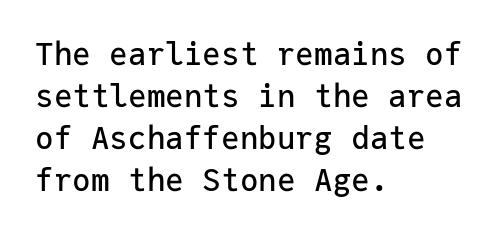
{"serif": "no", "italic": "no", "width": "normal", "stroke_contrast": "low", "x_height": "medium", "monospaced": "yes", "underline": "no", "align": "left", "line_spacing": "normal", "line_spacing_ratio": 1.35, "letter_spacing": "normal", "letter_spacing_em": 0.0, "glyph_px": 31}
